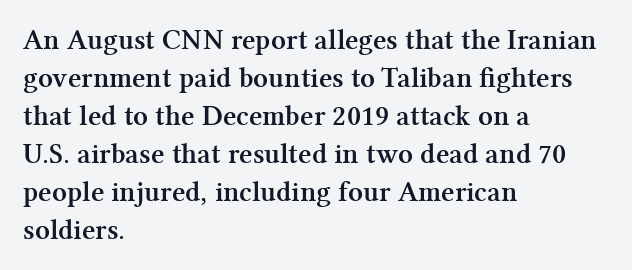
Underline: absent. Typographically, this falls in the serif category. The font is running at its bold setting. A typesetter would call this proportional, since set widths differ per character.
